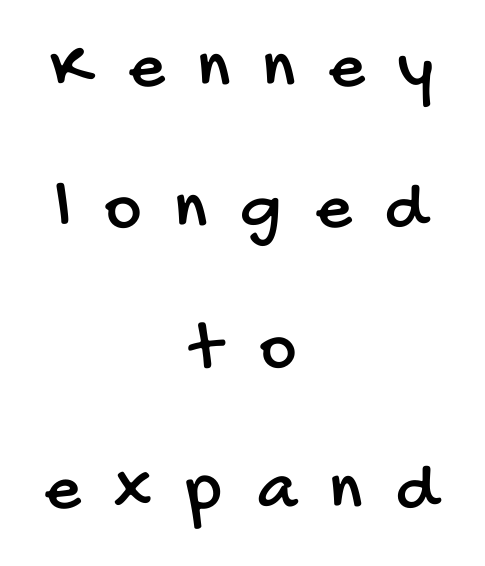
The image shows 70 px condensed sans-serif type; set centered, loose line spacing (2.01x), unusually wide letter spacing (+0.49 em), not underlined; low stroke contrast and a large x-height.
